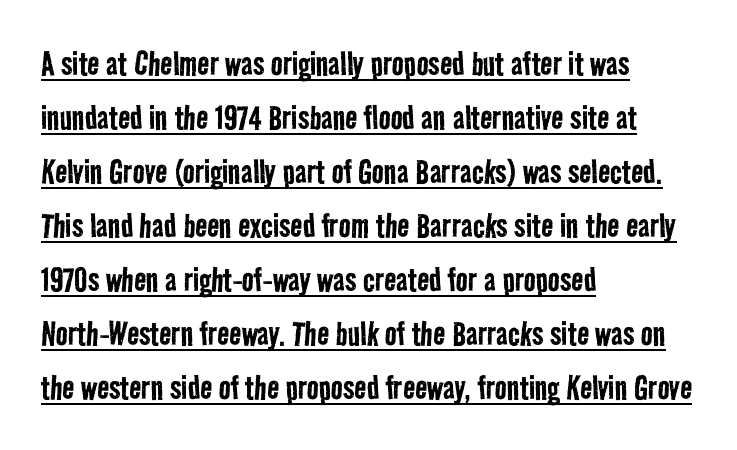
{"serif": "no", "bold": "no", "weight": "regular", "width": "condensed", "stroke_contrast": "low", "x_height": "medium", "monospaced": "no", "underline": "yes", "align": "left", "line_spacing": "normal", "line_spacing_ratio": 1.35, "letter_spacing": "normal", "letter_spacing_em": 0.0, "glyph_px": 40}
